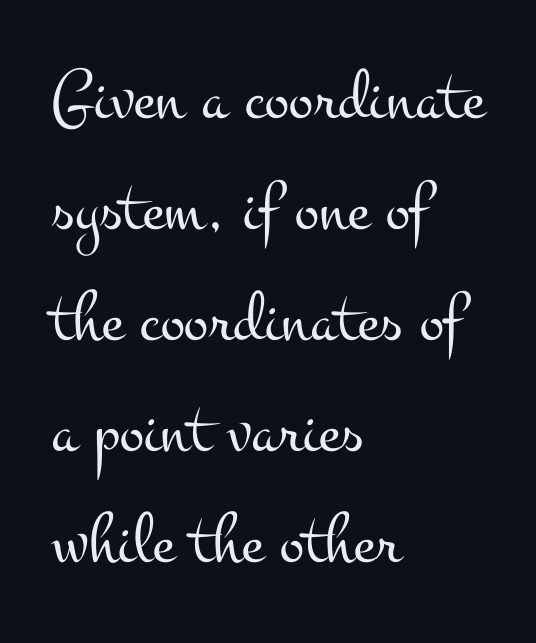
Honestly, the row spacing looks completely unremarkable. Nothing unusual about the tracking: characters are spaced as the font intends. Left-aligned paragraph, ragged on the right.
